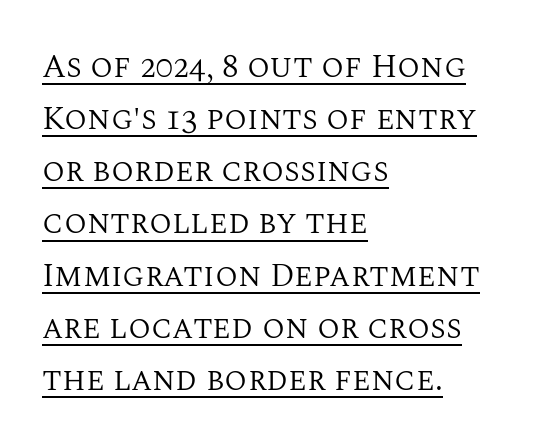
The image shows 33 px regular-weight serif type, upright; set left-aligned, normal line spacing (1.58x), normal letter spacing, underlined; medium stroke contrast and a large x-height.
